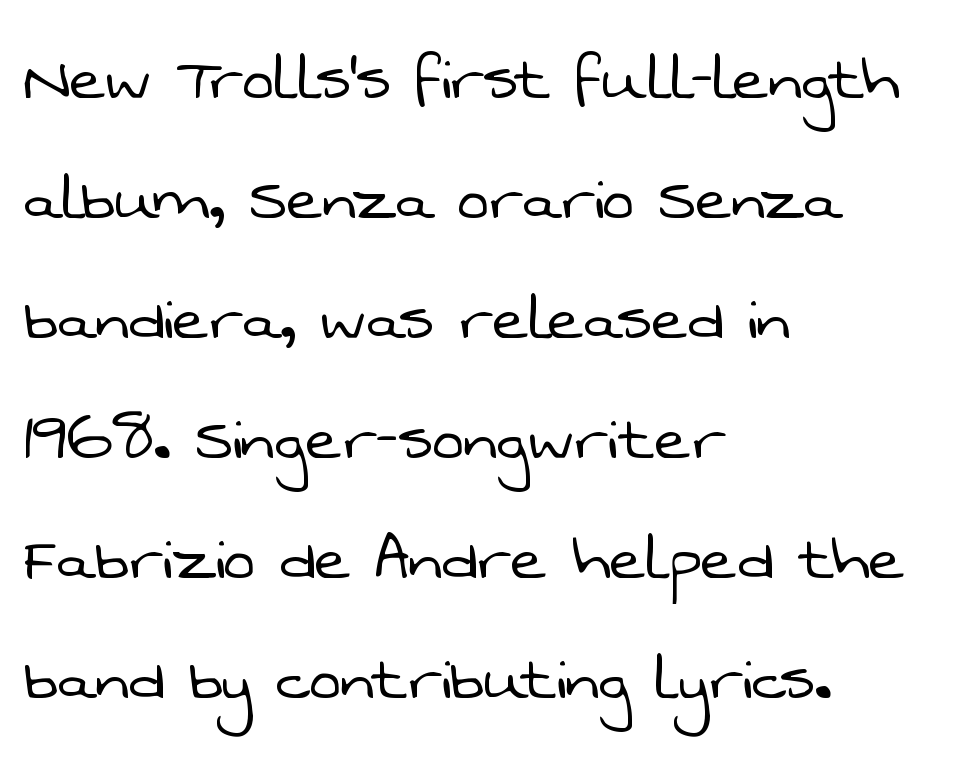
The image shows 76 px light sans-serif type; set left-aligned, normal line spacing (1.58x), normal letter spacing, not underlined; low stroke contrast and a medium x-height.
